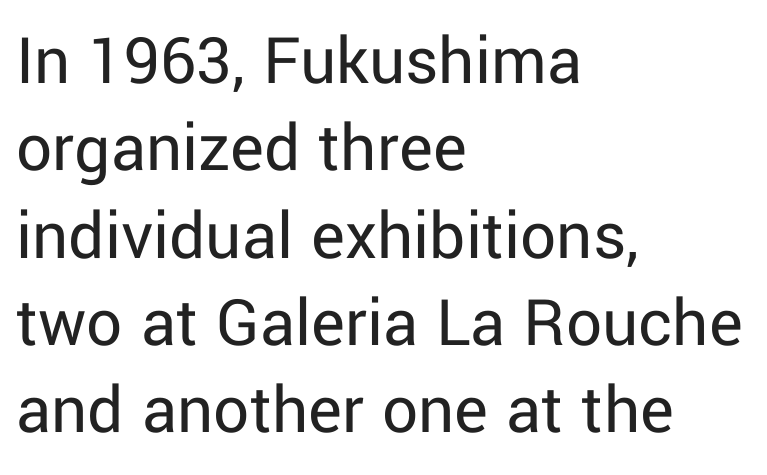
The image shows 71 px regular-weight sans-serif type, upright; set left-aligned, line spacing 1.23x, normal letter spacing, not underlined; low stroke contrast and a medium x-height.
